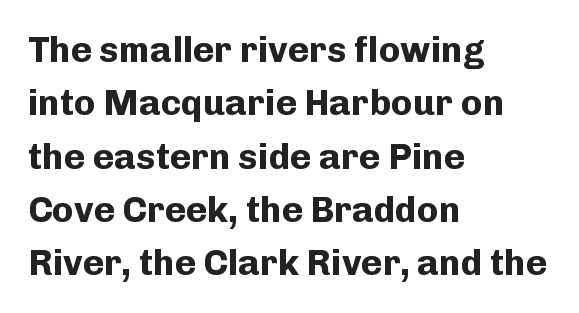
The image shows 36 px bold sans-serif type, upright; set left-aligned, normal line spacing (1.48x), normal letter spacing, not underlined; low stroke contrast and a medium x-height.
